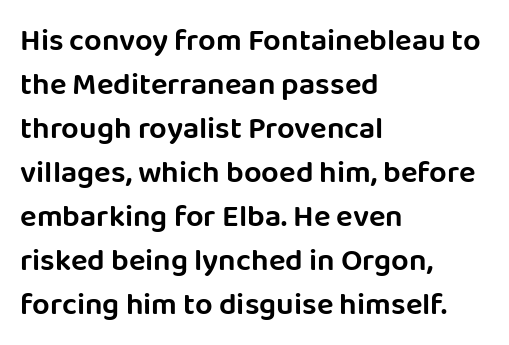
The image shows 31 px sans-serif type, upright; set left-aligned, normal line spacing (1.42x), normal letter spacing, not underlined; low stroke contrast and a large x-height.
